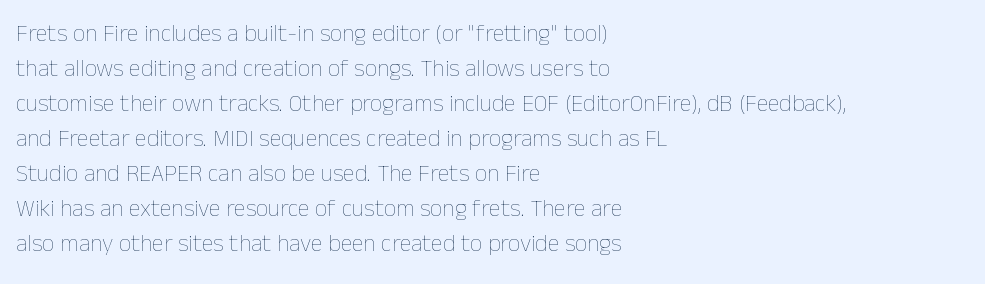
{"italic": "no", "bold": "no", "underline": "no", "align": "left", "line_spacing": "normal", "line_spacing_ratio": 1.46, "letter_spacing": "normal", "letter_spacing_em": 0.0, "glyph_px": 24}
